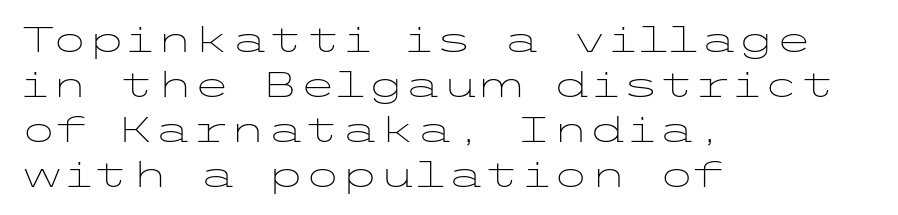
The image shows 34 px light, wide sans-serif type, upright; set left-aligned, normal line spacing (1.32x), normal letter spacing, not underlined; low stroke contrast and a medium x-height.
